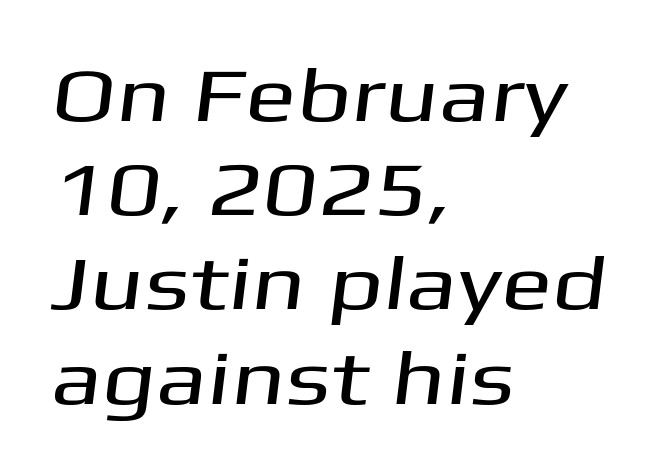
Q: Is the typeface a serif or a sans-serif typeface? A: Sans-serif.
Q: Is the text underlined? A: No.
Q: How is the paragraph aligned? A: Left-aligned.
Q: Is the spacing between letters normal or unusually wide? A: Normal.
Q: Width (condensed, normal, or wide)? A: Wide.
Q: Stroke contrast? A: Medium.
Q: x-height? A: Medium.
Q: Monospaced? A: No.
